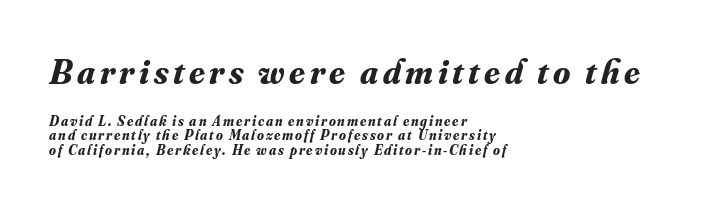
Q: Is the text bold? A: Yes.
Q: Is the text italic (slanted)? A: Yes, it leans right by about 16 degrees.
Q: Is the typeface a serif or a sans-serif typeface? A: Serif.
Q: Is the text underlined? A: No.
Q: How is the paragraph aligned? A: Left-aligned.
Q: Is the spacing between lines tight, normal or loose? A: Tight.
Q: Which block of text is set in a larger size, the first (top) or the second (bottom)? A: The first (top) one.
Q: Width (condensed, normal, or wide)? A: Normal.
Q: Stroke contrast? A: Medium.
Q: x-height? A: Small.
Q: Monospaced? A: No.
